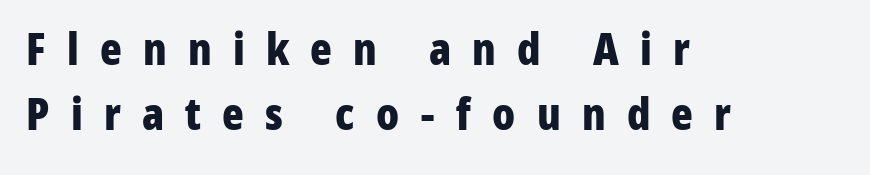
Notice how the passage keeps a crisp vertical edge on the left only. Varying glyph widths throughout — classic text-font behaviour. Unlike italic type, these characters show no tilt at all. Serifs: no, the terminals of the letterforms are clean. Here the glyphs are tracked loosely, breaking word shapes into spaced letters.
